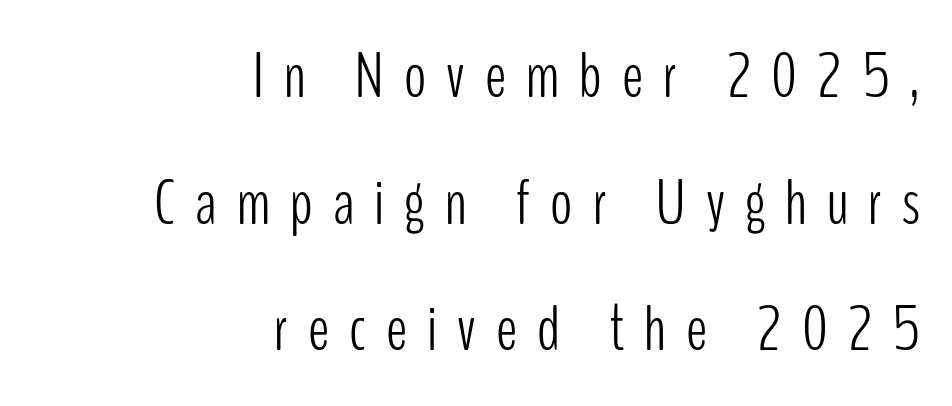
Q: Is the text bold? A: No.
Q: Is the text italic (slanted)? A: No, it is upright.
Q: Is the typeface a serif or a sans-serif typeface? A: Sans-serif.
Q: Is the text underlined? A: No.
Q: How is the paragraph aligned? A: Right-aligned.
Q: Is the spacing between letters normal or unusually wide? A: Unusually wide.
Q: Is the spacing between lines tight, normal or loose? A: Loose.
Q: Width (condensed, normal, or wide)? A: Condensed.
Q: Stroke contrast? A: Low.
Q: x-height? A: Medium.
Q: Monospaced? A: No.
